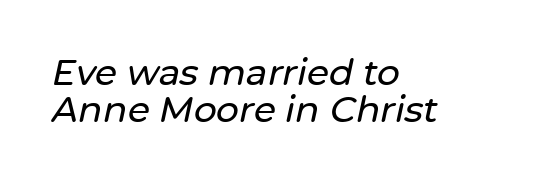
The image shows 36 px text type, italic (leaning right); set left-aligned, tight line spacing (1.03x), normal letter spacing, not underlined; low stroke contrast and a medium x-height.
